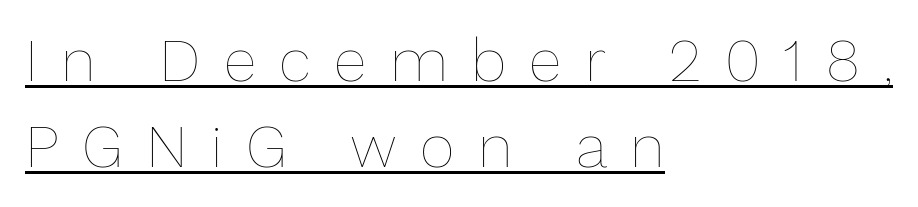
Q: Is the text bold? A: No.
Q: Is the text italic (slanted)? A: No, it is upright.
Q: Is the text underlined? A: Yes.
Q: How is the paragraph aligned? A: Left-aligned.
Q: Is the spacing between letters normal or unusually wide? A: Unusually wide.
Q: Is the spacing between lines tight, normal or loose? A: Normal.
Q: Width (condensed, normal, or wide)? A: Normal.
Q: Stroke contrast? A: Low.
Q: x-height? A: Medium.
Q: Monospaced? A: No.
